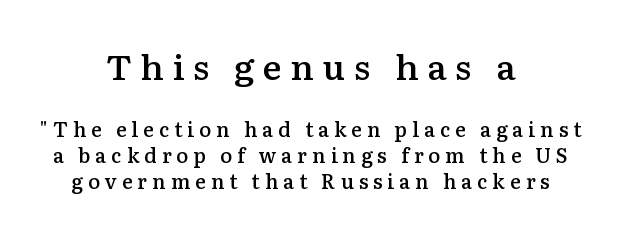
The image shows 35 px semibold serif type, upright; set centered, normal line spacing (1.31x), unusually wide letter spacing (+0.25 em), not underlined; the first (top) block is 1.75x larger; medium stroke contrast and a medium x-height.
